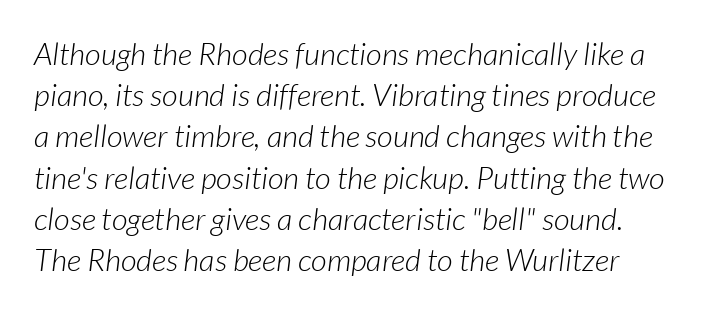
Q: Is the text bold? A: No.
Q: Is the text italic (slanted)? A: Yes, it leans right by about 7 degrees.
Q: Is the text underlined? A: No.
Q: Is the spacing between letters normal or unusually wide? A: Normal.
Q: Is the spacing between lines tight, normal or loose? A: Normal.
Q: Width (condensed, normal, or wide)? A: Normal.
Q: Stroke contrast? A: Low.
Q: x-height? A: Medium.
Q: Monospaced? A: No.
